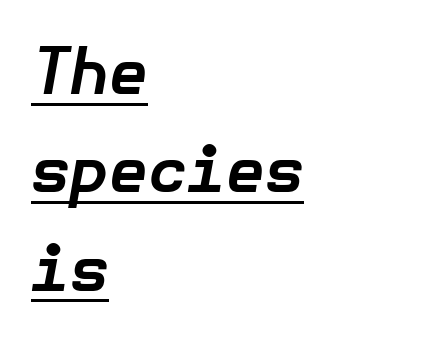
The setting favours the left margin, as ordinary paragraphs usually do. A typesetter would mark this as italic. Looks like someone drew a line under every word here. Summary of weight: heavy, a full bold. Compared with typical body copy, the letter spacing here is the same. Compared with typical paragraphs, the rows here are spaced about the same.
